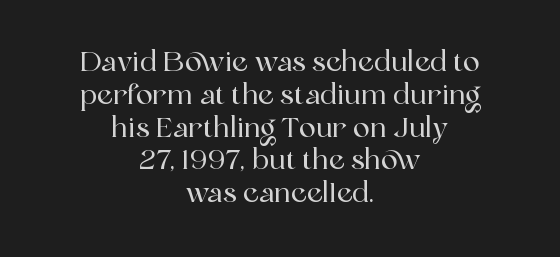
The image shows 28 px serif type, upright; set centered, line spacing 1.17x, normal letter spacing, not underlined; a medium x-height.
